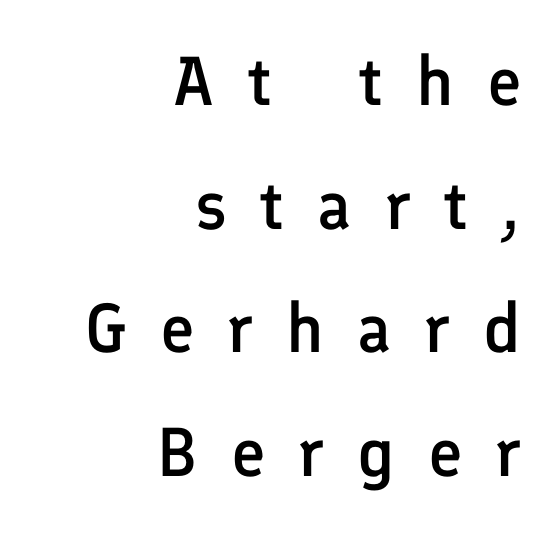
{"serif": "no", "italic": "no", "bold": "semi", "weight": "semibold", "width": "normal", "stroke_contrast": "low", "x_height": "medium", "monospaced": "no", "underline": "no", "align": "right", "line_spacing_ratio": 1.79, "letter_spacing": "wide", "letter_spacing_em": 0.48, "glyph_px": 69}
